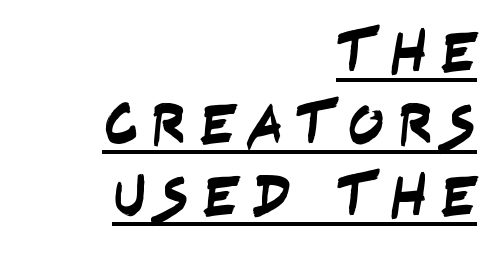
Q: Is the typeface a serif or a sans-serif typeface? A: Sans-serif.
Q: Is the text underlined? A: Yes.
Q: How is the paragraph aligned? A: Right-aligned.
Q: Is the spacing between letters normal or unusually wide? A: Unusually wide.
Q: Width (condensed, normal, or wide)? A: Condensed.
Q: Stroke contrast? A: Low.
Q: x-height? A: Large.
Q: Monospaced? A: No.
